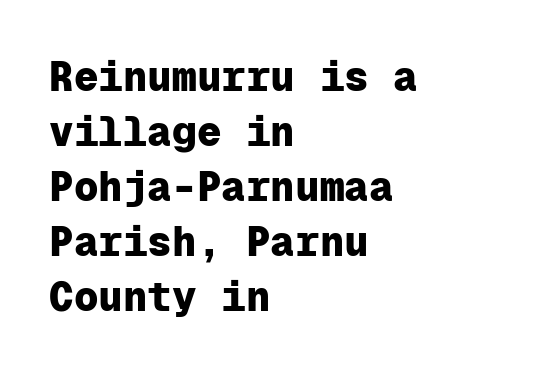
You could count columns in this text — the font is strictly monospaced. On the weight axis this lands at bold, roughly 700. It's the straight-up-and-down kind of type. Regarding leading, the lines here are spaced in the standard way. One-word summary of the alignment: left. The face used here is a sans, in the tradition of grotesques and geometrics.
